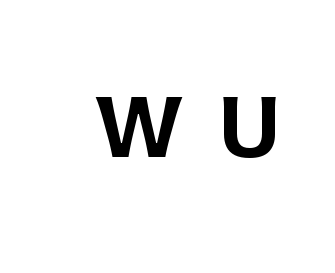
The image shows 77 px sans-serif type, upright; set unusually wide letter spacing (+0.46 em), not underlined; low stroke contrast and a medium x-height.
